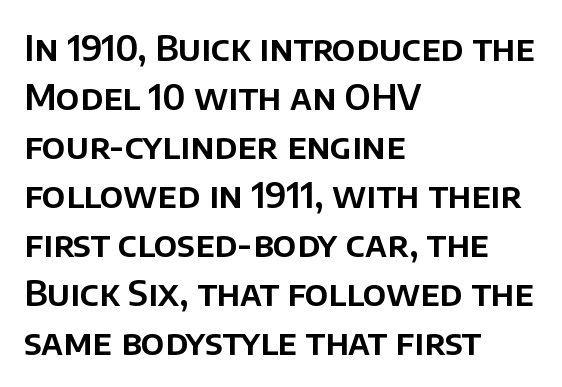
The image shows 35 px sans-serif type, upright; set left-aligned, normal line spacing (1.4x), normal letter spacing, not underlined; low stroke contrast and a large x-height.
